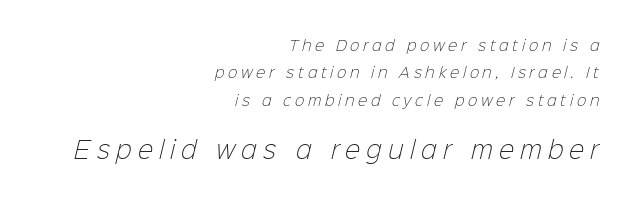
{"bold": "no", "underline": "no", "align": "right", "line_spacing": "loose", "line_spacing_ratio": 1.96, "letter_spacing": "wide", "letter_spacing_em": 0.27, "larger_block": "second", "size_ratio": 1.64, "glyph_px": 23}
